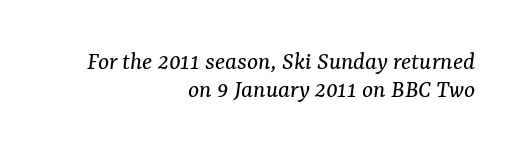
The image shows 26 px text type, italic (leaning right); set right-aligned, tight line spacing (1.06x), normal letter spacing, not underlined.
